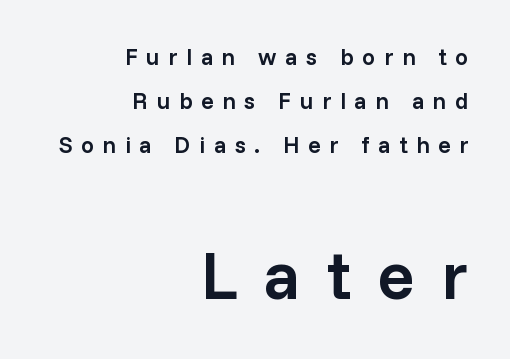
{"serif": "no", "italic": "no", "bold": "semi", "weight": "semibold", "width": "normal", "stroke_contrast": "low", "x_height": "medium", "monospaced": "no", "underline": "no", "align": "right", "line_spacing": "loose", "line_spacing_ratio": 1.92, "letter_spacing": "wide", "letter_spacing_em": 0.38, "larger_block": "second", "size_ratio": 3.0, "glyph_px": 69}
